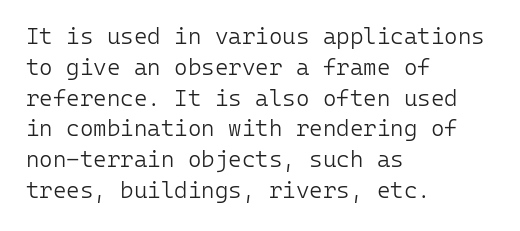
Descenders are the only things crossing below the line. The font sits on the lighter half of the weight spectrum, regular included. Does the copy run flush right? No — it runs flush left. Vertically, the passage feels balanced, rows spaced as you'd expect.
